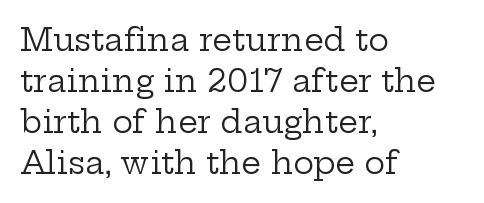
The image shows 31 px regular-weight, wide serif type, upright; set left-aligned, normal line spacing (1.32x), normal letter spacing, not underlined; low stroke contrast and a medium x-height.
